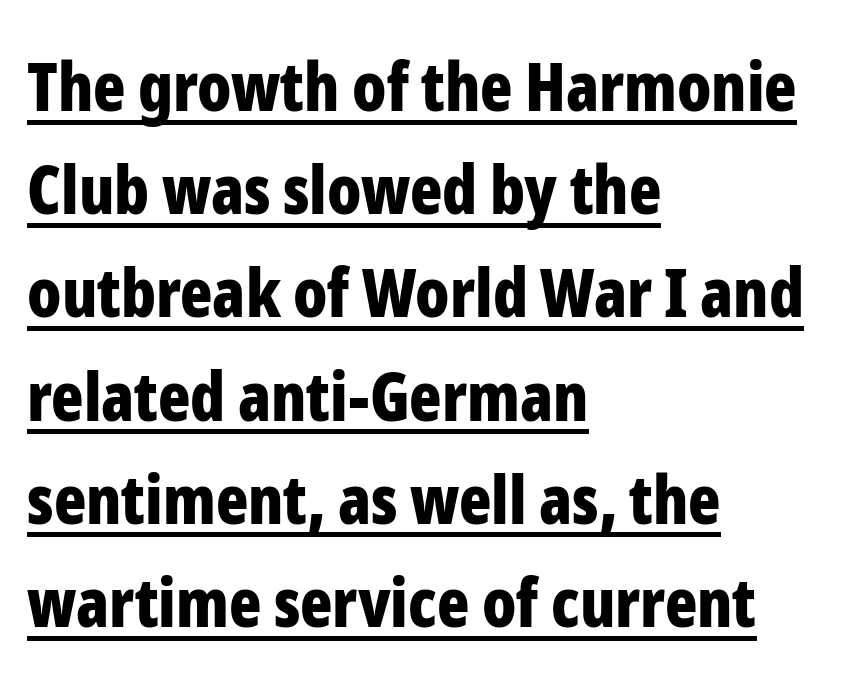
The image shows 67 px bold, condensed sans-serif type, upright; set left-aligned, normal line spacing (1.54x), normal letter spacing, underlined; low stroke contrast and a medium x-height.
